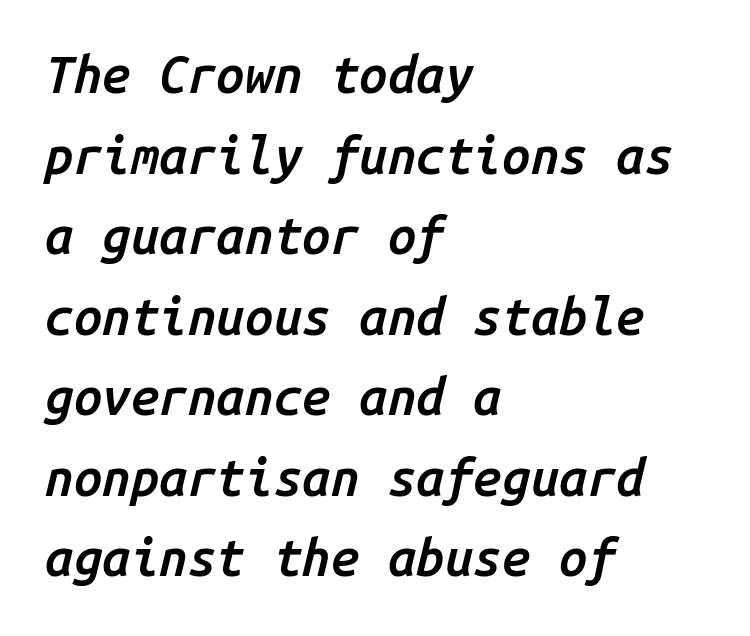
The image shows 51 px semibold type, italic (leaning right), monospaced; set left-aligned, normal line spacing (1.58x), normal letter spacing, not underlined; low stroke contrast and a medium x-height.
